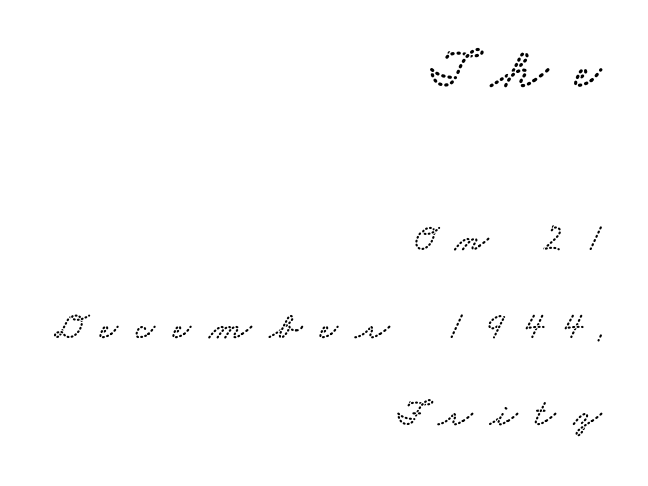
The passage shown is typed in a proportional face where columns would drift. A student would notice the top passage is typeset larger than what follows. The lines in this sample share a right terminus and differ only in where they begin.
